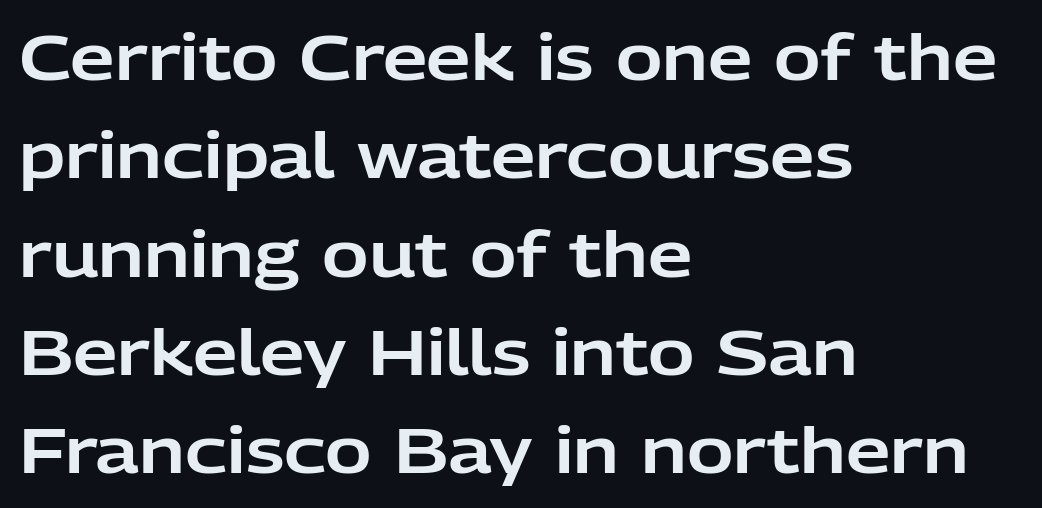
The rendering keeps characters at their native spacing. Just letters on the line, the space beneath them empty. A typesetter would call this proportional, since set widths differ per character. Whoever set this chose a conventional vertical rhythm. A typesetter would mark this as roman, not italic.
